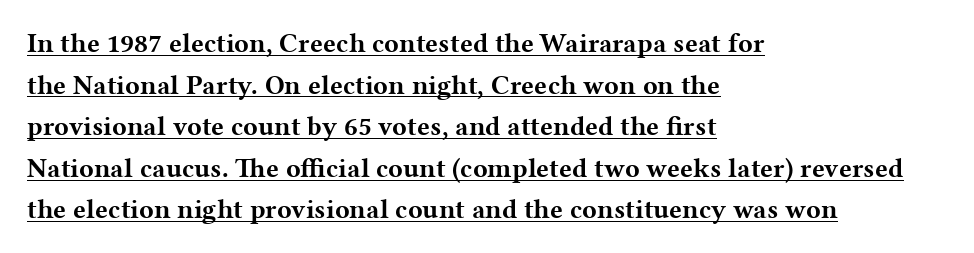
{"italic": "no", "bold": "yes", "underline": "yes", "align": "left", "line_spacing": "normal", "line_spacing_ratio": 1.54, "letter_spacing": "normal", "letter_spacing_em": 0.0, "glyph_px": 27}
